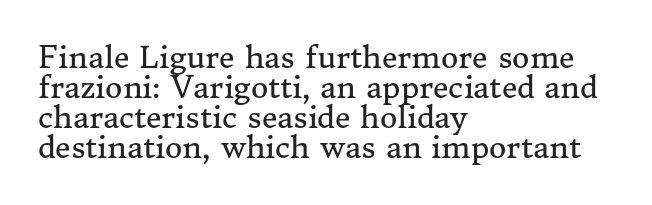
The image shows 30 px regular-weight serif type, upright; set left-aligned, tight line spacing (1.0x), normal letter spacing, not underlined; medium stroke contrast and a medium x-height.
